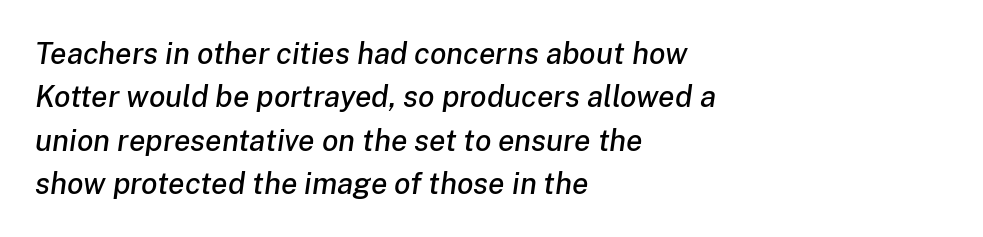
Q: Is the text italic (slanted)? A: Yes, it leans right by about 8 degrees.
Q: Is the text underlined? A: No.
Q: How is the paragraph aligned? A: Left-aligned.
Q: Is the spacing between letters normal or unusually wide? A: Normal.
Q: Is the spacing between lines tight, normal or loose? A: Normal.
Q: Width (condensed, normal, or wide)? A: Normal.
Q: Stroke contrast? A: Low.
Q: x-height? A: Medium.
Q: Monospaced? A: No.
